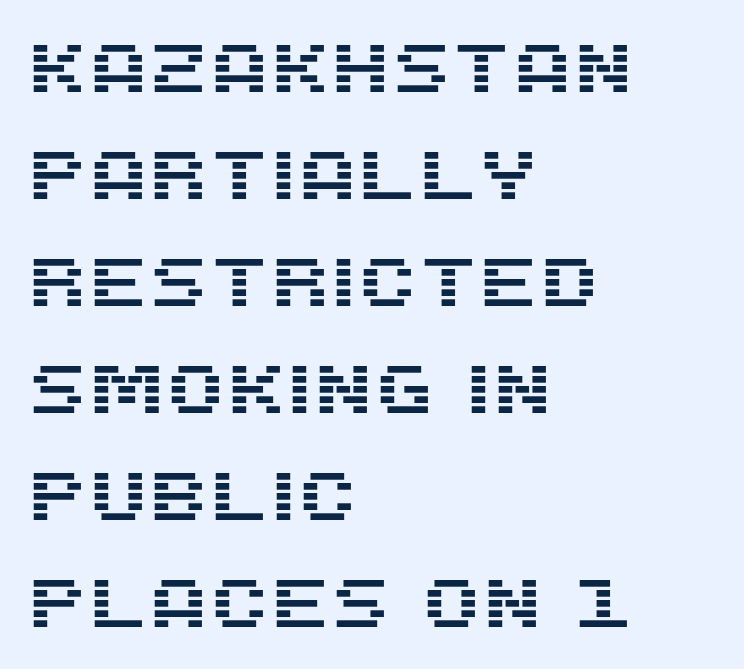
Q: Is the text italic (slanted)? A: No, it is upright.
Q: Is the typeface a serif or a sans-serif typeface? A: Sans-serif.
Q: Is the text underlined? A: No.
Q: How is the paragraph aligned? A: Left-aligned.
Q: Is the spacing between letters normal or unusually wide? A: Normal.
Q: Is the spacing between lines tight, normal or loose? A: Normal.
Q: Width (condensed, normal, or wide)? A: Normal.
Q: Stroke contrast? A: Medium.
Q: x-height? A: Large.
Q: Monospaced? A: No.
